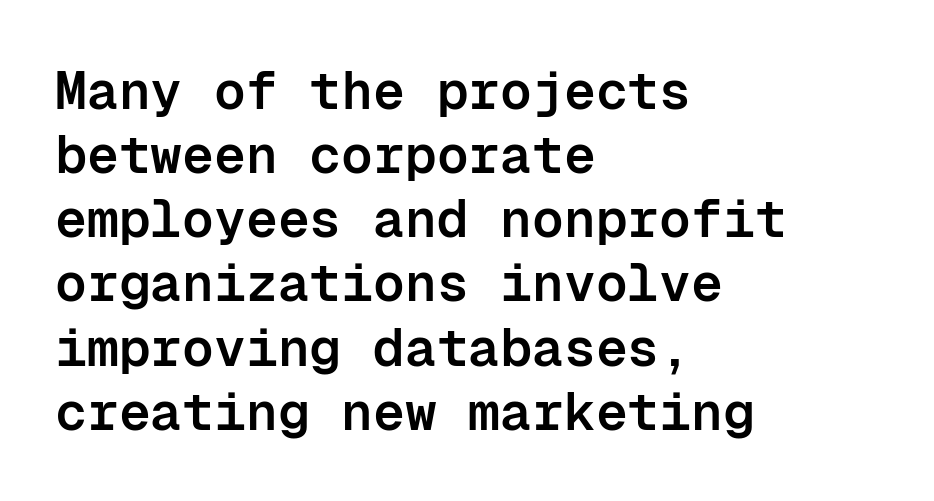
Casual observation: everything's shoved over to the left. Nothing sits at the stroke ends, so this counts as sans-serif. Ascenders rise straight up at ninety degrees. The face used here is rendered with its standard letterfit. A semibold gives these letters moderate extra thickness, short of bold.
